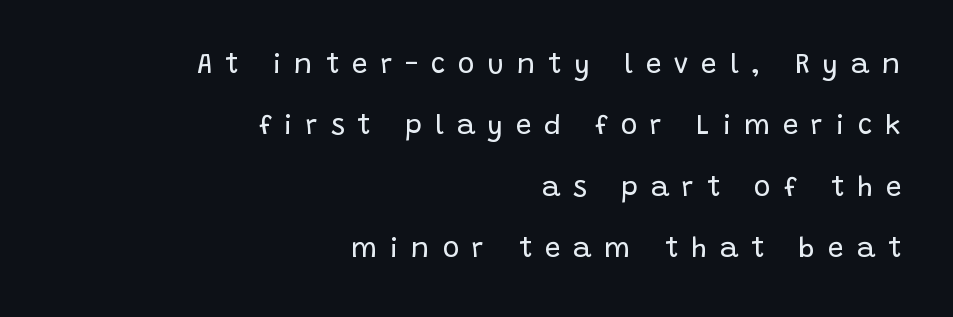
Q: Is the text bold? A: No.
Q: Is the text italic (slanted)? A: No, it is upright.
Q: Is the typeface a serif or a sans-serif typeface? A: Sans-serif.
Q: Is the text underlined? A: No.
Q: How is the paragraph aligned? A: Right-aligned.
Q: Is the spacing between letters normal or unusually wide? A: Unusually wide.
Q: Is the spacing between lines tight, normal or loose? A: Loose.
Q: Width (condensed, normal, or wide)? A: Normal.
Q: Stroke contrast? A: Low.
Q: x-height? A: Large.
Q: Monospaced? A: No.
